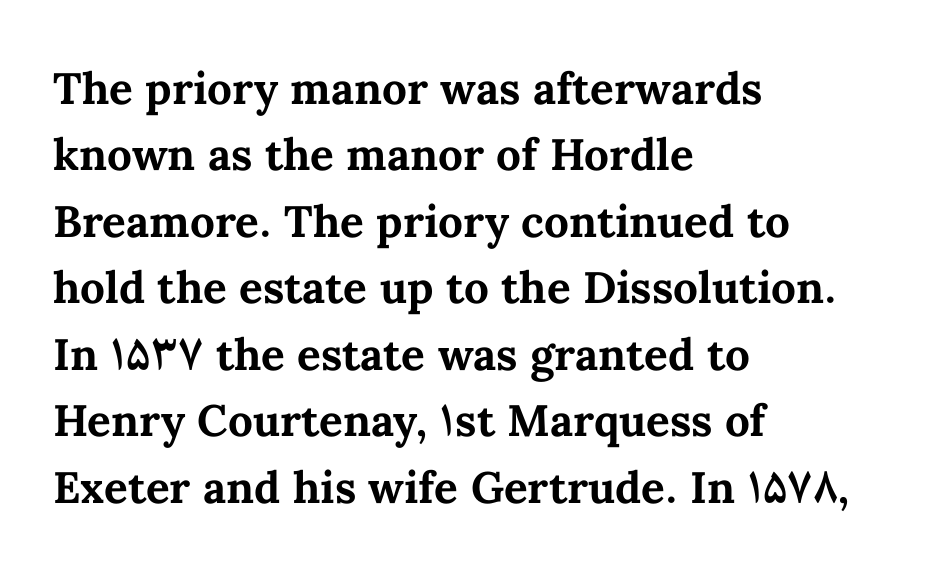
{"italic": "no", "bold": "yes", "weight": "bold", "width": "normal", "stroke_contrast": "medium", "x_height": "medium", "monospaced": "no", "underline": "no", "align": "left", "line_spacing": "normal", "line_spacing_ratio": 1.51, "letter_spacing": "normal", "letter_spacing_em": 0.0, "glyph_px": 44}
